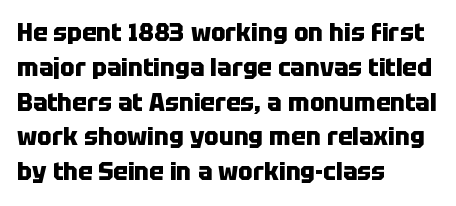
{"italic": "no", "bold": "yes", "underline": "no", "align": "left", "line_spacing": "normal", "line_spacing_ratio": 1.45, "letter_spacing": "normal", "letter_spacing_em": 0.0, "glyph_px": 24}
